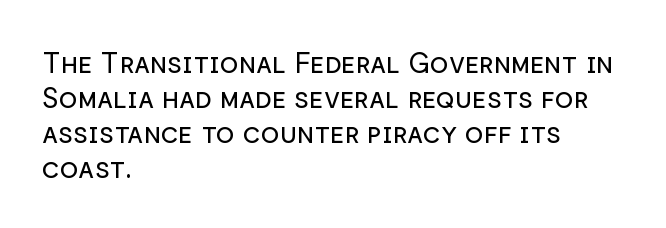
The image shows 28 px regular-weight sans-serif type, upright; set left-aligned, normal line spacing (1.25x), normal letter spacing, not underlined; low stroke contrast and a medium x-height.
